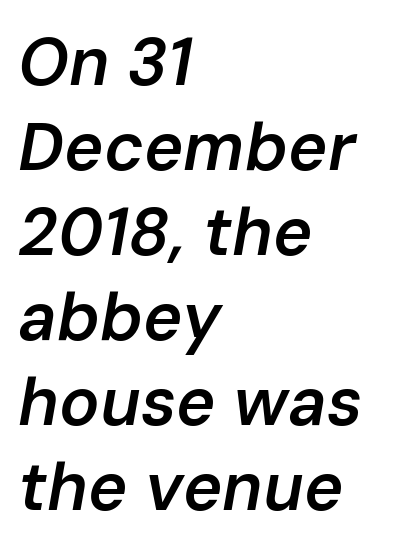
{"italic": "yes", "lean": "right", "slant_degrees": 10, "bold": "semi", "weight": "semibold", "width": "normal", "stroke_contrast": "low", "x_height": "medium", "monospaced": "no", "underline": "no", "align": "left", "line_spacing": "normal", "line_spacing_ratio": 1.27, "letter_spacing": "normal", "letter_spacing_em": 0.0, "glyph_px": 67}
